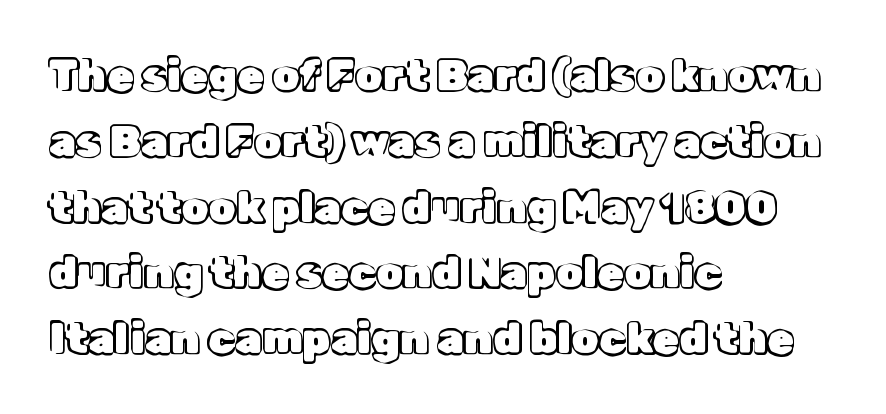
Line spacing here is normal. Rule under the text: the space is simply empty. The font's upright variant was chosen for this text. A typesetter would call this zero additional tracking.
